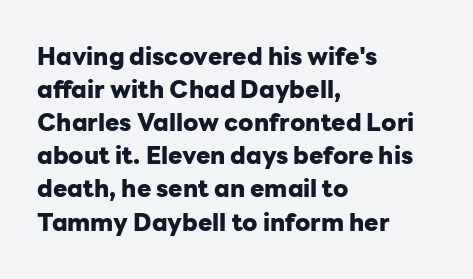
Q: Is the text bold? A: Yes.
Q: Is the text italic (slanted)? A: No, it is upright.
Q: Is the text underlined? A: No.
Q: How is the paragraph aligned? A: Left-aligned.
Q: Is the spacing between letters normal or unusually wide? A: Normal.
Q: Is the spacing between lines tight, normal or loose? A: Normal.
